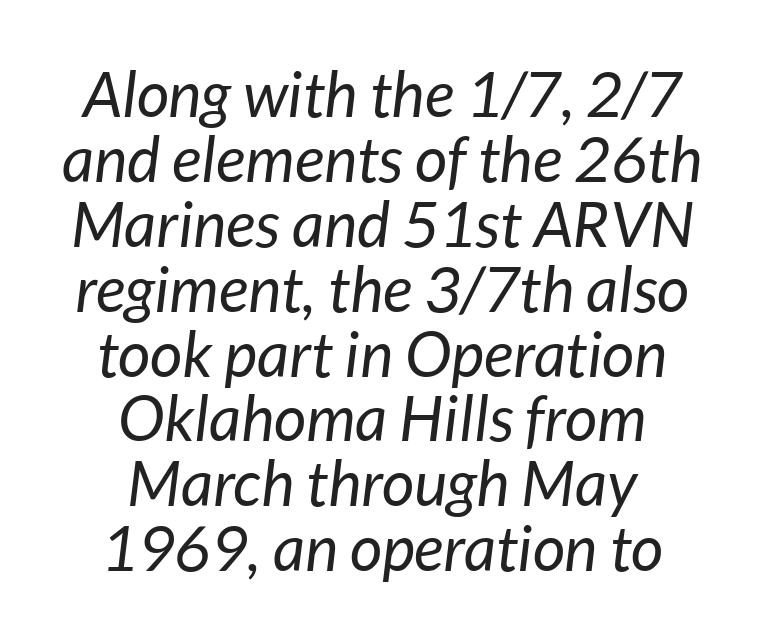
These lines keep a tight, regular rhythm from letter to letter. The passage shown is typed in a proportional face where columns would drift. Layout note: lines centered. A quiet, ordinary-to-light weight characterises the typeface. Leading is clearly below the norm, producing a dense column. Is the type slanted? Yes — the strokes lean at a clear angle.
